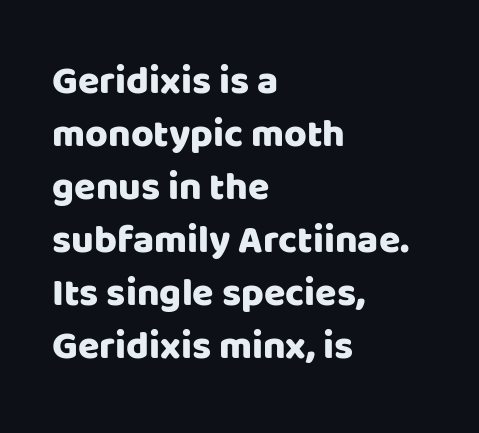
{"serif": "no", "italic": "no", "width": "normal", "stroke_contrast": "low", "x_height": "large", "monospaced": "no", "underline": "no", "align": "left", "line_spacing": "normal", "line_spacing_ratio": 1.36, "letter_spacing": "normal", "letter_spacing_em": 0.0, "glyph_px": 39}
